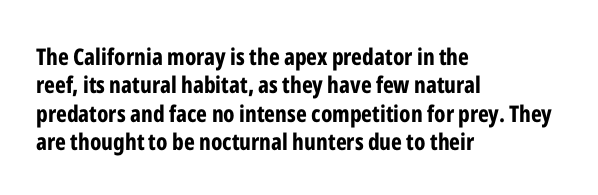
{"italic": "no", "bold": "yes", "underline": "no", "align": "left", "line_spacing_ratio": 1.23, "letter_spacing": "normal", "letter_spacing_em": 0.0, "glyph_px": 23}
